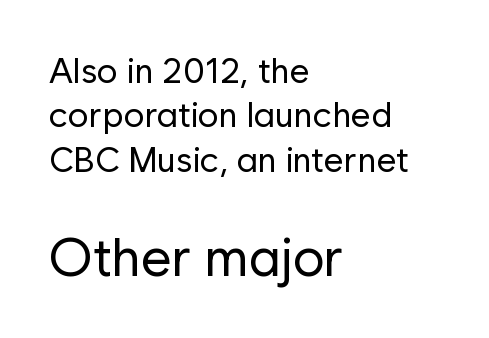
{"serif": "no", "italic": "no", "bold": "no", "weight": "regular", "width": "normal", "stroke_contrast": "low", "x_height": "medium", "monospaced": "no", "underline": "no", "align": "left", "line_spacing": "normal", "line_spacing_ratio": 1.27, "letter_spacing": "normal", "letter_spacing_em": 0.0, "larger_block": "second", "size_ratio": 1.51, "glyph_px": 53}
